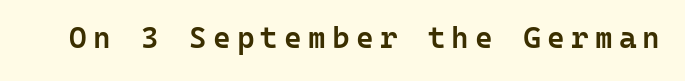
The letterforms stand isolated, each surrounded by extra space. The font's upright variant was chosen for this text. Bare-footed words on every line. In terms of letterform style, serifs are entirely absent. These lines are rendered in a fixed-pitch font.
